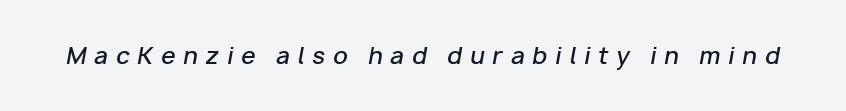
The image shows 23 px text type, italic (leaning right); set unusually wide letter spacing (+0.34 em), not underlined.
